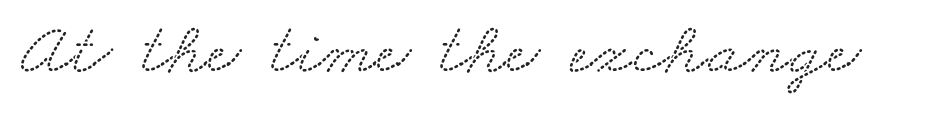
Q: Is the typeface a serif or a sans-serif typeface? A: Serif.
Q: Is the text underlined? A: No.
Q: Is the spacing between letters normal or unusually wide? A: Normal.
Q: Width (condensed, normal, or wide)? A: Wide.
Q: Stroke contrast? A: Low.
Q: x-height? A: Small.
Q: Monospaced? A: No.
